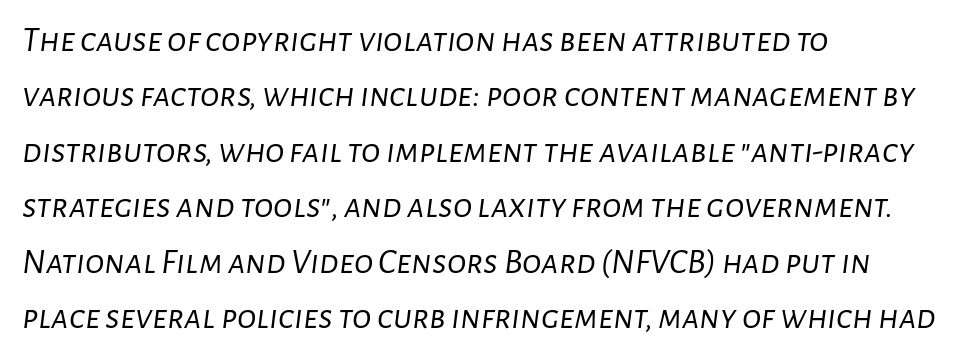
{"italic": "yes", "lean": "right", "slant_degrees": 7, "bold": "no", "weight": "light", "width": "normal", "stroke_contrast": "low", "x_height": "medium", "monospaced": "no", "underline": "no", "align": "left", "line_spacing": "normal", "line_spacing_ratio": 1.54, "letter_spacing": "normal", "letter_spacing_em": 0.0, "glyph_px": 36}
